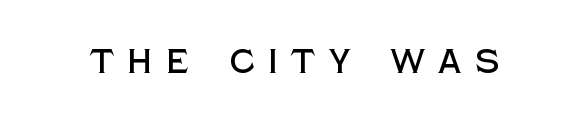
The image shows 33 px sans-serif type, upright; set unusually wide letter spacing (+0.4 em), not underlined; a large x-height.
